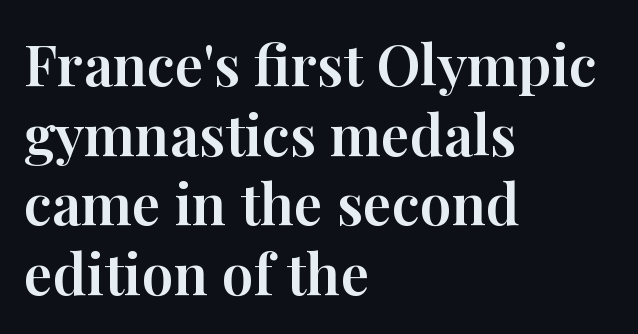
Standard letterfit; no display-style spreading of the glyphs. Stroke terminals: seriffed. Character widths vary here, with narrow letters taking less room than wide ones. The paragraph has a hard left edge and a soft right edge. Words float on clear page, feet unadorned.
